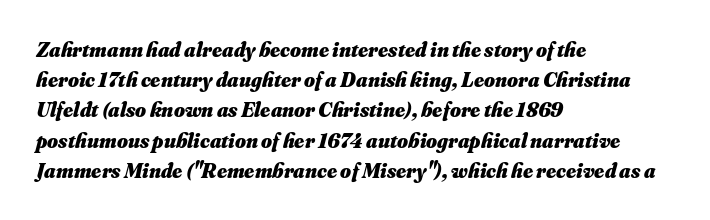
{"italic": "yes", "lean": "right", "slant_degrees": 16, "bold": "yes", "underline": "no", "align": "left", "line_spacing": "normal", "line_spacing_ratio": 1.44, "letter_spacing": "normal", "letter_spacing_em": 0.0, "glyph_px": 21}
